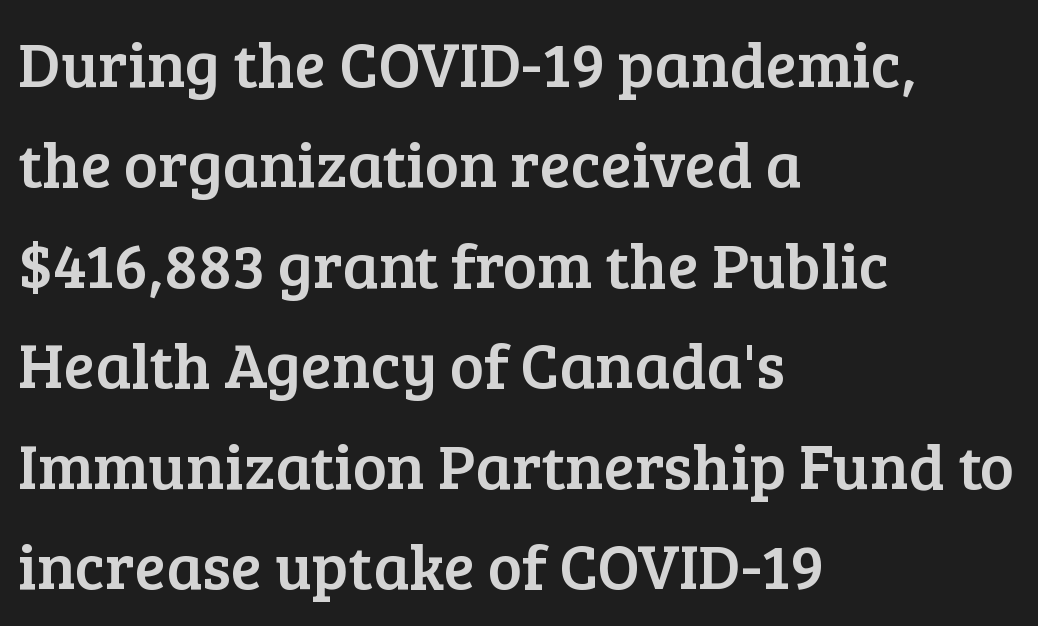
Q: Is the text italic (slanted)? A: No, it is upright.
Q: Is the typeface a serif or a sans-serif typeface? A: Serif.
Q: Is the text underlined? A: No.
Q: How is the paragraph aligned? A: Left-aligned.
Q: Is the spacing between letters normal or unusually wide? A: Normal.
Q: Is the spacing between lines tight, normal or loose? A: Normal.
Q: Width (condensed, normal, or wide)? A: Normal.
Q: Stroke contrast? A: Low.
Q: x-height? A: Medium.
Q: Monospaced? A: No.
